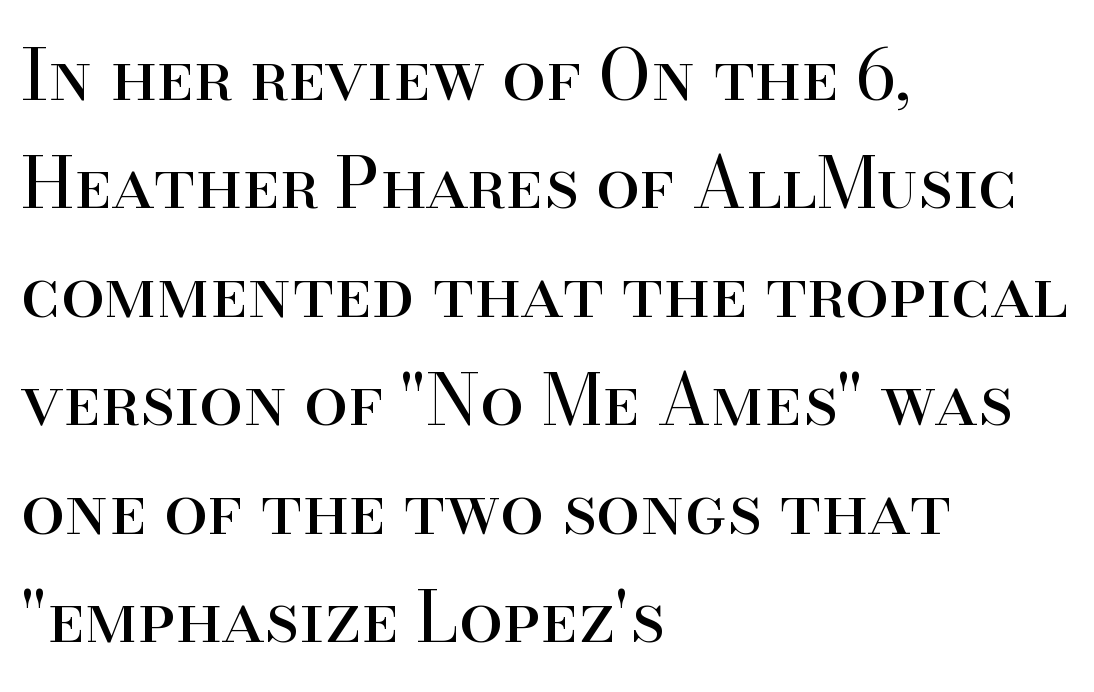
{"serif": "yes", "italic": "no", "bold": "no", "weight": "regular", "width": "normal", "stroke_contrast": "high", "x_height": "small", "monospaced": "no", "underline": "no", "align": "left", "line_spacing": "normal", "line_spacing_ratio": 1.55, "letter_spacing": "normal", "letter_spacing_em": 0.0, "glyph_px": 70}
